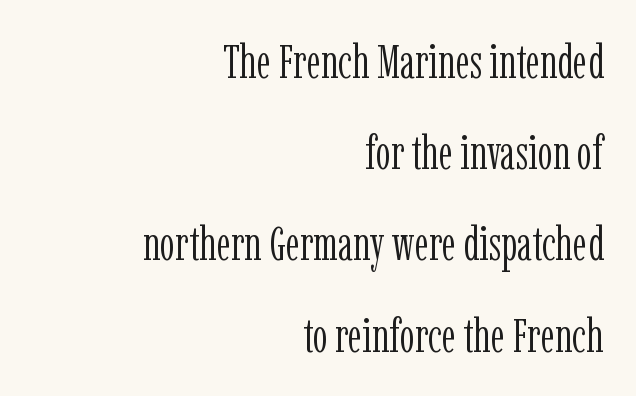
{"serif": "yes", "italic": "no", "bold": "no", "weight": "light", "width": "condensed", "stroke_contrast": "low", "x_height": "medium", "monospaced": "no", "underline": "no", "align": "right", "line_spacing": "loose", "line_spacing_ratio": 1.9, "letter_spacing": "normal", "letter_spacing_em": 0.0, "glyph_px": 48}
